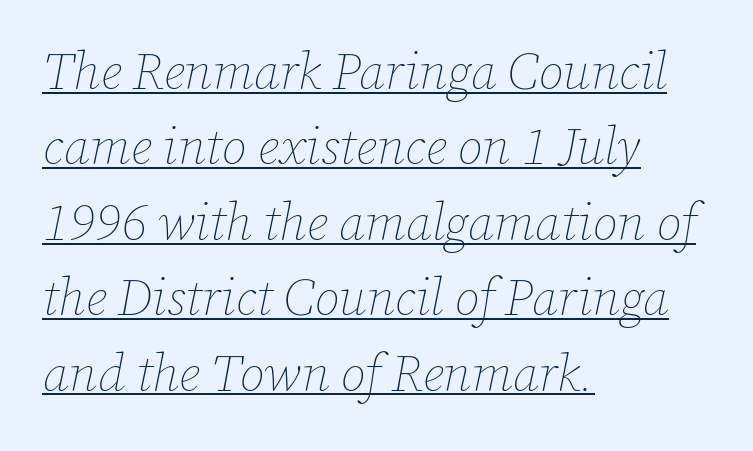
The image shows 51 px thin type, italic (leaning right); set left-aligned, normal line spacing (1.48x), normal letter spacing, underlined; low stroke contrast and a medium x-height.
